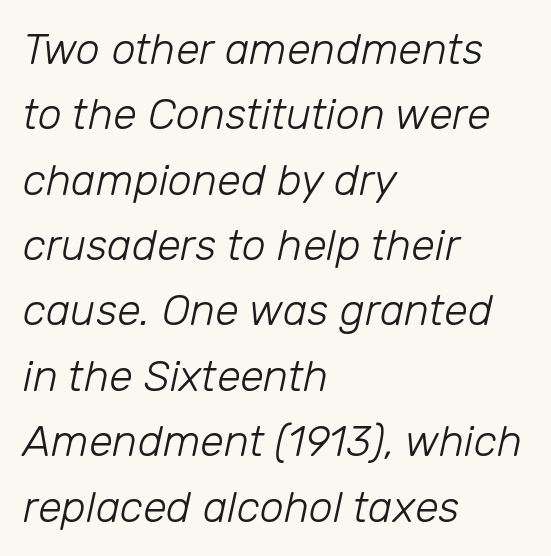
{"italic": "yes", "lean": "right", "slant_degrees": 12, "bold": "no", "weight": "light", "width": "normal", "stroke_contrast": "low", "x_height": "medium", "monospaced": "no", "underline": "no", "align": "left", "line_spacing": "normal", "line_spacing_ratio": 1.52, "letter_spacing": "normal", "letter_spacing_em": 0.0, "glyph_px": 43}
